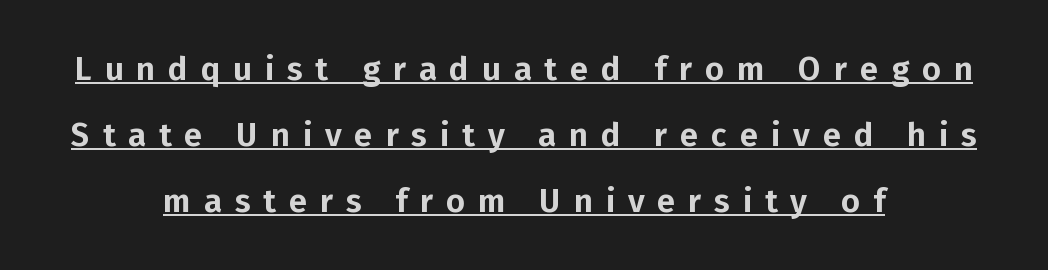
Q: Is the text italic (slanted)? A: No, it is upright.
Q: Is the typeface a serif or a sans-serif typeface? A: Sans-serif.
Q: Is the text underlined? A: Yes.
Q: How is the paragraph aligned? A: Centered.
Q: Is the spacing between letters normal or unusually wide? A: Unusually wide.
Q: Is the spacing between lines tight, normal or loose? A: Loose.
Q: Width (condensed, normal, or wide)? A: Normal.
Q: Stroke contrast? A: Low.
Q: x-height? A: Medium.
Q: Monospaced? A: No.
